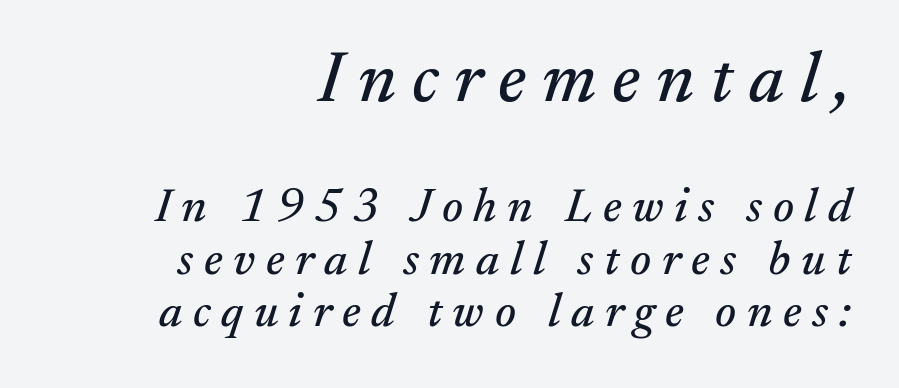
The image shows 72 px serif type, italic (leaning right); set right-aligned, tight line spacing (1.1x), unusually wide letter spacing (+0.22 em), not underlined; the first (top) block is 1.5x larger; medium stroke contrast and a small x-height.
